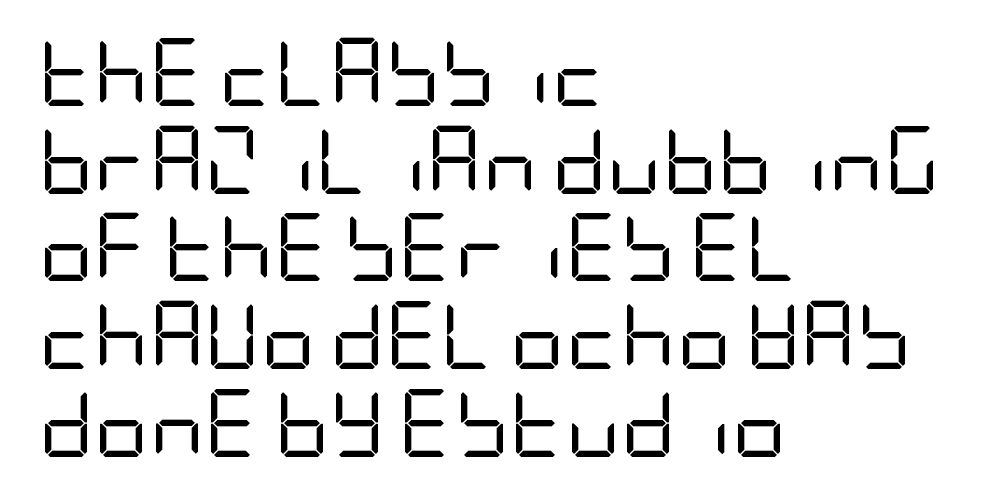
Observe the absence of serifs on each vertical stroke in this sample. Designer's note — italics off, roman on. Stems here are at most as thick as an everyday book face. Anything drawn beneath the words? Only blank space. The ragged edge is on the right, which tells us the setting is flush left.
